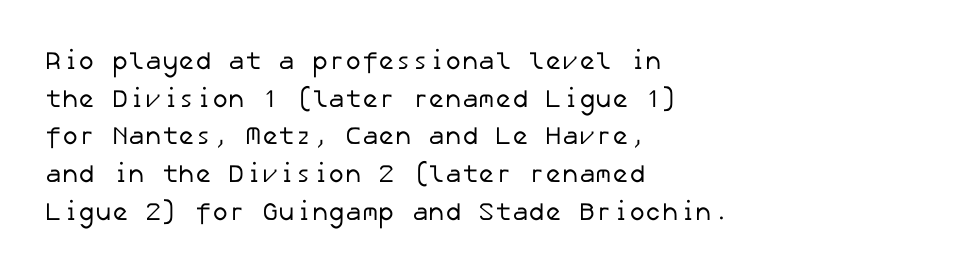
{"bold": "no", "underline": "no", "align": "left", "line_spacing": "normal", "line_spacing_ratio": 1.51, "letter_spacing": "normal", "letter_spacing_em": 0.0, "glyph_px": 25}
